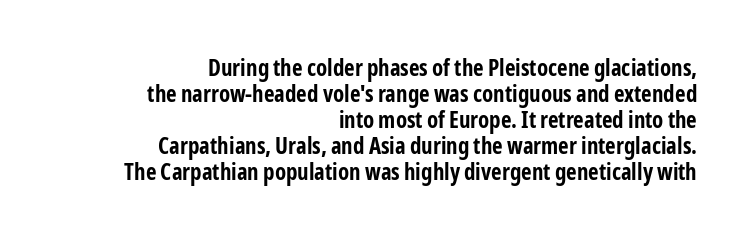
{"italic": "no", "bold": "yes", "underline": "no", "align": "right", "line_spacing": "tight", "line_spacing_ratio": 1.13, "letter_spacing": "normal", "letter_spacing_em": 0.0, "glyph_px": 23}
